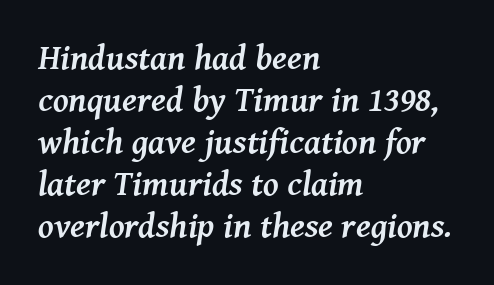
The image shows 35 px semibold serif type, italic (leaning right); set left-aligned, line spacing 1.2x, normal letter spacing, not underlined; medium stroke contrast and a medium x-height.
